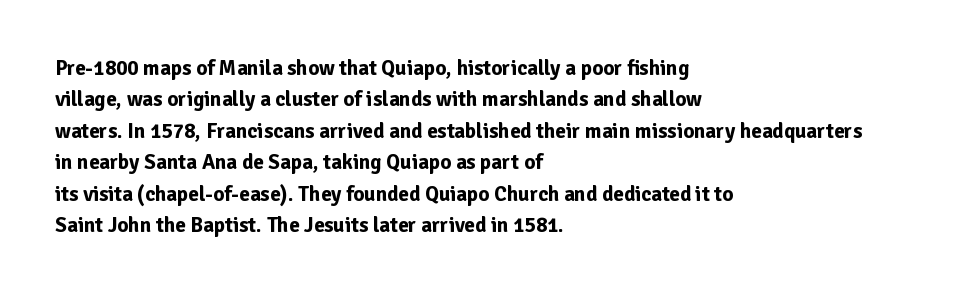
Set as a true bold cut, around the 700 mark. You can tell it's not italic because the verticals are truly vertical. Horizontally, the lines are justified to the leading edge only. Evenly set lines give the paragraph a standard silhouette. Just letters on the line, the space beneath them empty. Compared with typical body copy, the letter spacing here is the same.
